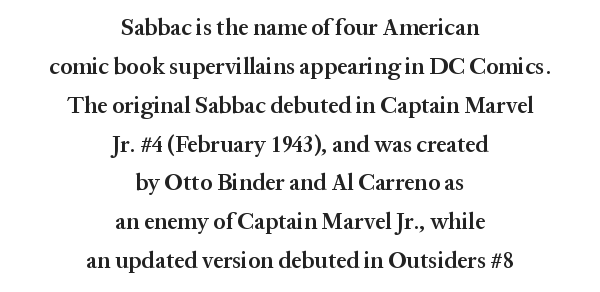
Q: Is the text bold? A: Semi-bold.
Q: Is the text italic (slanted)? A: No, it is upright.
Q: Is the text underlined? A: No.
Q: How is the paragraph aligned? A: Centered.
Q: Is the spacing between letters normal or unusually wide? A: Normal.
Q: Is the spacing between lines tight, normal or loose? A: Normal.
